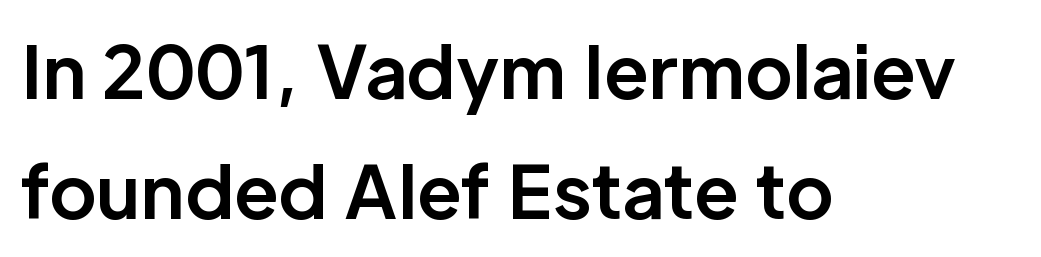
Q: Is the text bold? A: Yes.
Q: Is the text italic (slanted)? A: No, it is upright.
Q: Is the typeface a serif or a sans-serif typeface? A: Sans-serif.
Q: Is the text underlined? A: No.
Q: How is the paragraph aligned? A: Left-aligned.
Q: Is the spacing between letters normal or unusually wide? A: Normal.
Q: Is the spacing between lines tight, normal or loose? A: Normal.
Q: Width (condensed, normal, or wide)? A: Normal.
Q: Stroke contrast? A: Low.
Q: x-height? A: Medium.
Q: Monospaced? A: No.
